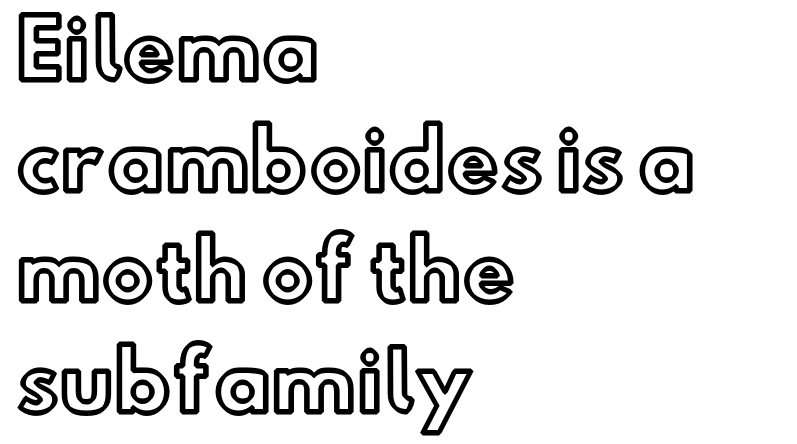
{"italic": "no", "width": "normal", "x_height": "small", "monospaced": "no", "underline": "no", "align": "left", "line_spacing": "normal", "line_spacing_ratio": 1.4, "letter_spacing": "normal", "letter_spacing_em": 0.0, "glyph_px": 79}
